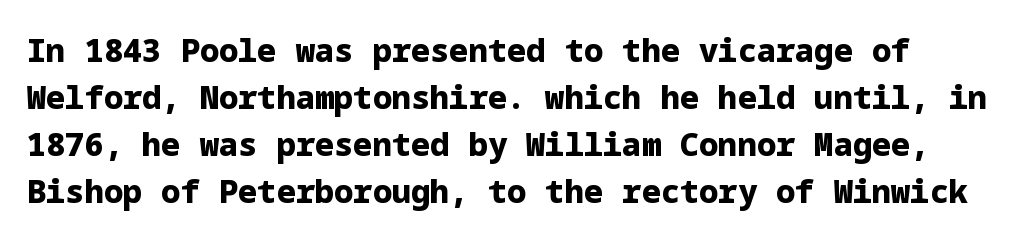
Q: Is the text bold? A: Yes.
Q: Is the text italic (slanted)? A: No, it is upright.
Q: Is the typeface a serif or a sans-serif typeface? A: Sans-serif.
Q: Is the text underlined? A: No.
Q: Is the spacing between letters normal or unusually wide? A: Normal.
Q: Is the spacing between lines tight, normal or loose? A: Normal.
Q: Width (condensed, normal, or wide)? A: Normal.
Q: Stroke contrast? A: Low.
Q: x-height? A: Medium.
